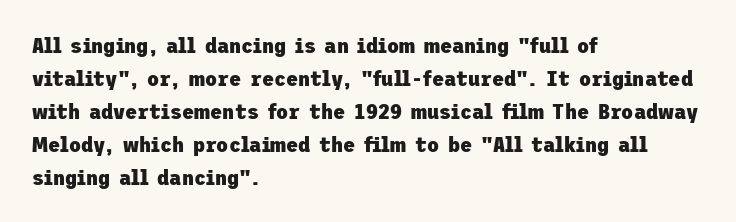
Q: Is the text bold? A: Yes.
Q: Is the text italic (slanted)? A: No, it is upright.
Q: Is the text underlined? A: No.
Q: How is the paragraph aligned? A: Left-aligned.
Q: Is the spacing between letters normal or unusually wide? A: Normal.
Q: Is the spacing between lines tight, normal or loose? A: Normal.
